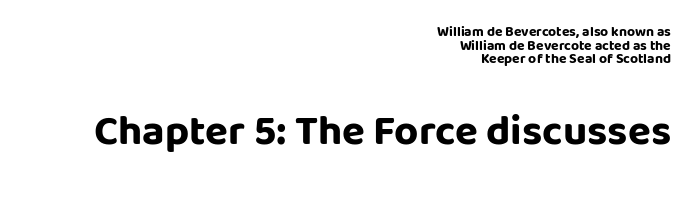
Character widths vary here, with narrow letters taking less room than wide ones. Lines of text with bare space underneath. Nope, no serifs anywhere on these letters. How are the letters spaced? Ordinarily, with no added tracking.
